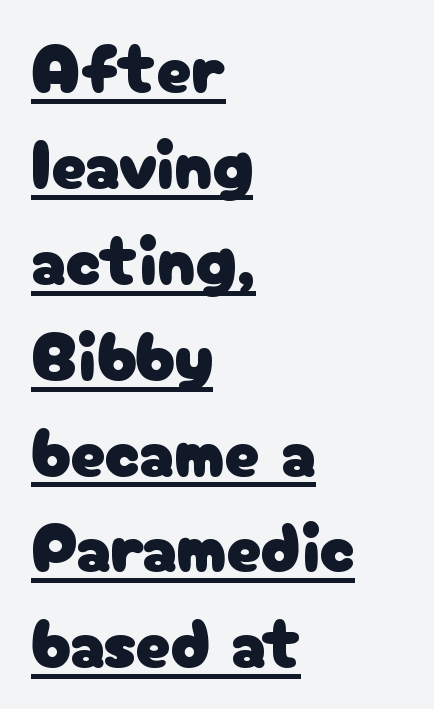
The image shows 70 px sans-serif type, upright; set left-aligned, normal line spacing (1.37x), normal letter spacing, underlined; low stroke contrast and a medium x-height.
